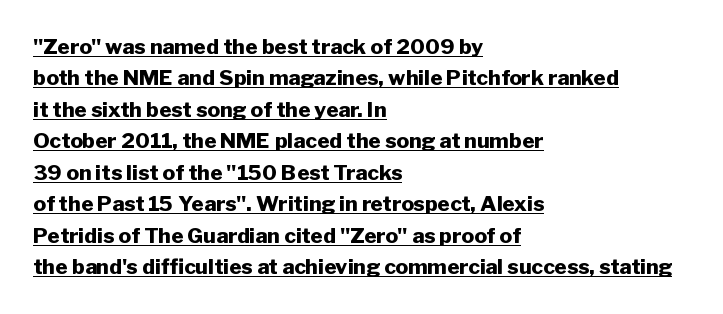
Students, this is bold: see how much ink each stroke carries. Rendered with straight, roman letterforms. This rendering features underlined lettering. Successive baselines arrive at the customary interval.
